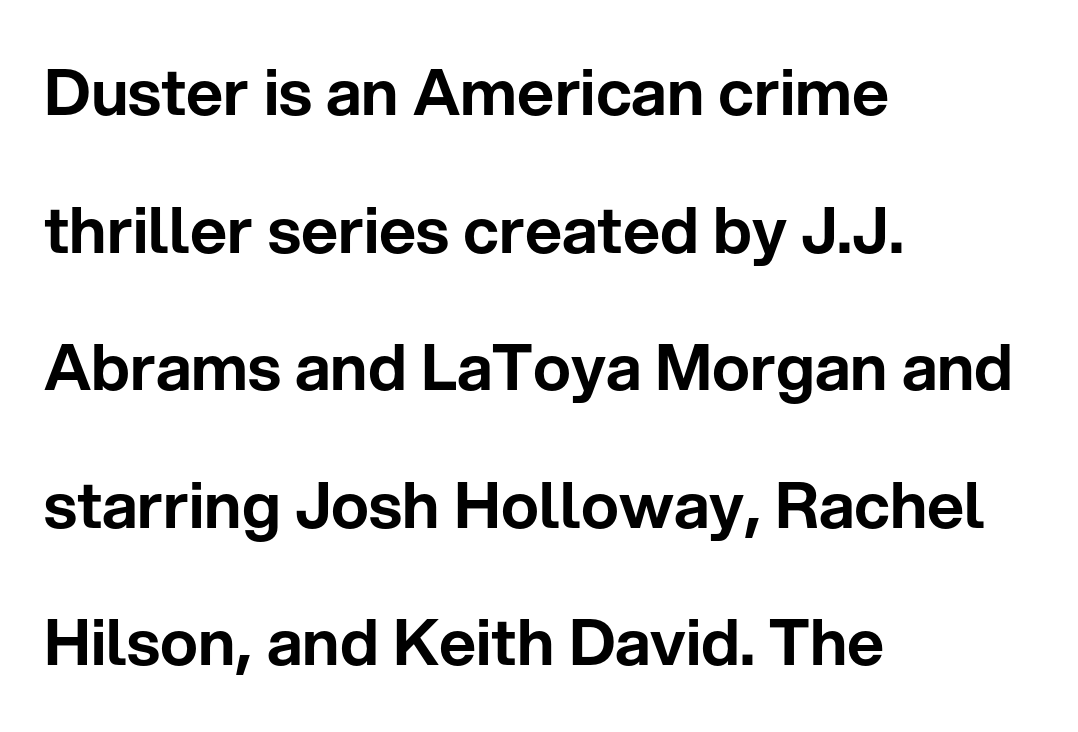
Q: Is the text italic (slanted)? A: No, it is upright.
Q: Is the typeface a serif or a sans-serif typeface? A: Sans-serif.
Q: Is the text underlined? A: No.
Q: How is the paragraph aligned? A: Left-aligned.
Q: Is the spacing between letters normal or unusually wide? A: Normal.
Q: Is the spacing between lines tight, normal or loose? A: Loose.
Q: Width (condensed, normal, or wide)? A: Normal.
Q: Stroke contrast? A: Low.
Q: x-height? A: Medium.
Q: Monospaced? A: No.
